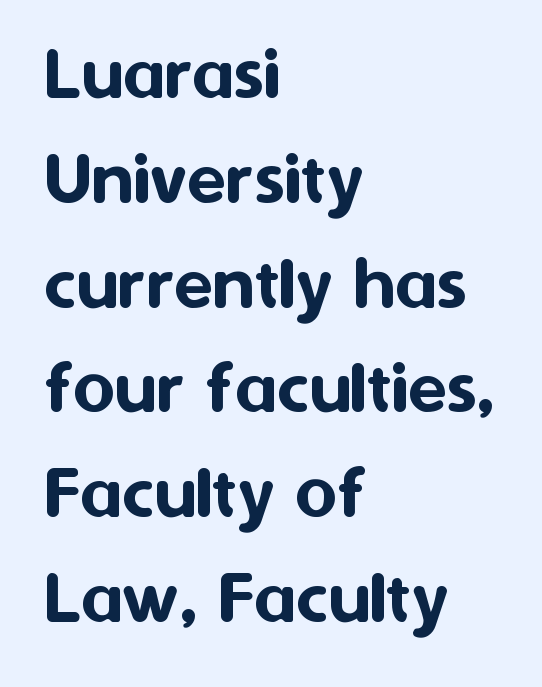
Q: Is the text italic (slanted)? A: No, it is upright.
Q: Is the typeface a serif or a sans-serif typeface? A: Sans-serif.
Q: Is the text underlined? A: No.
Q: How is the paragraph aligned? A: Left-aligned.
Q: Is the spacing between letters normal or unusually wide? A: Normal.
Q: Is the spacing between lines tight, normal or loose? A: Normal.
Q: Width (condensed, normal, or wide)? A: Normal.
Q: Stroke contrast? A: Medium.
Q: x-height? A: Medium.
Q: Monospaced? A: No.
